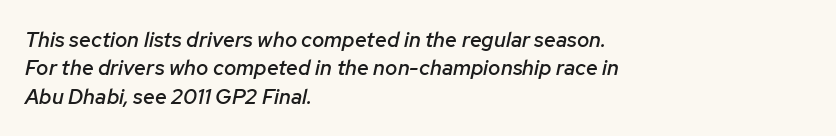
{"italic": "yes", "lean": "right", "slant_degrees": 12, "bold": "semi", "underline": "no", "align": "left", "line_spacing": "normal", "line_spacing_ratio": 1.35, "letter_spacing": "normal", "letter_spacing_em": 0.0, "glyph_px": 21}
